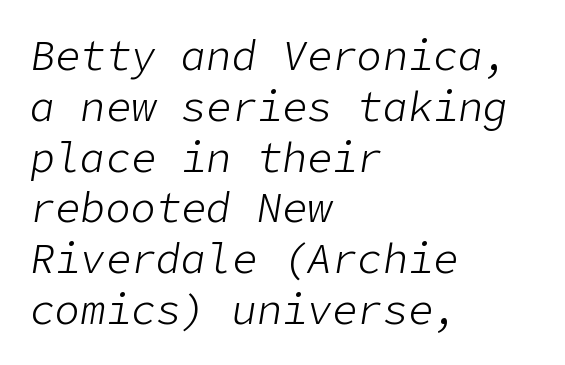
The line texture is even and compact thanks to regular tracking. There's an unmistakable incline to the writing here. A quiet, ordinary-to-light weight characterises the typeface. Lines of text with bare space underneath. The typesetter chose a ragged-right arrangement here.
